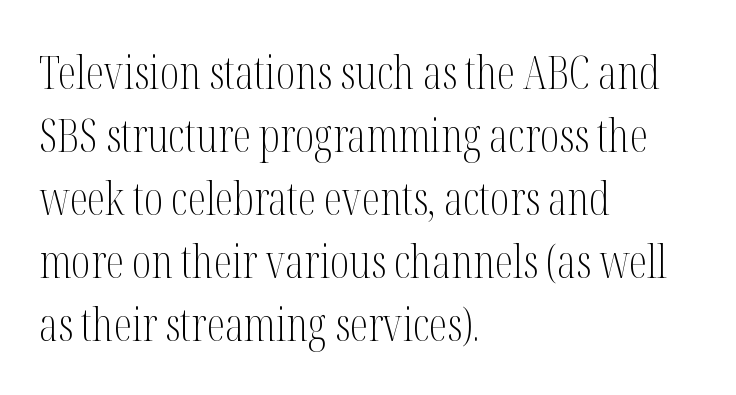
{"serif": "yes", "italic": "no", "bold": "no", "weight": "light", "width": "condensed", "stroke_contrast": "medium", "x_height": "medium", "monospaced": "no", "underline": "no", "align": "left", "line_spacing": "normal", "line_spacing_ratio": 1.37, "letter_spacing": "normal", "letter_spacing_em": 0.0, "glyph_px": 46}
